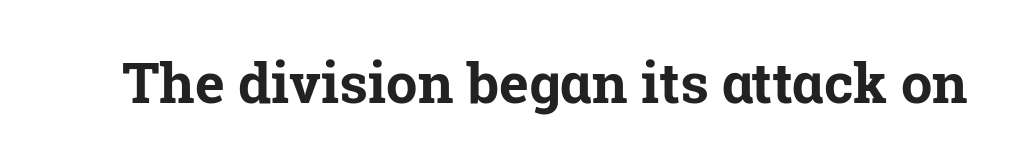
The image shows 56 px bold serif type, upright; set normal letter spacing, not underlined; low stroke contrast and a medium x-height.
